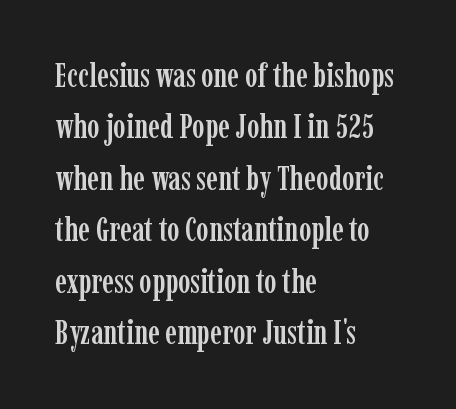
The passage shown is typed in a proportional face where columns would drift. Clear beneath every line of the passage. Horizontal bands of white between lines are of average thickness. If you drew a line through each stem, it would be perfectly vertical.
